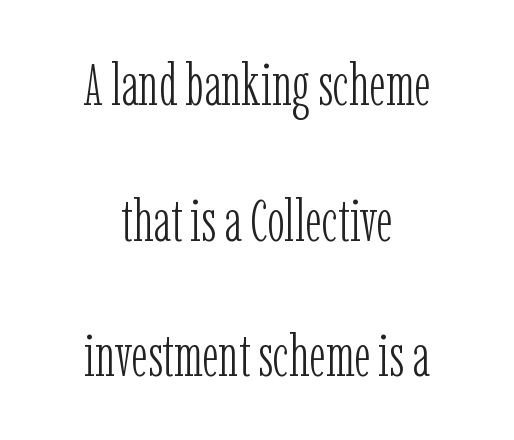
Q: Is the text bold? A: No.
Q: Is the text italic (slanted)? A: No, it is upright.
Q: Is the typeface a serif or a sans-serif typeface? A: Serif.
Q: Is the text underlined? A: No.
Q: How is the paragraph aligned? A: Centered.
Q: Is the spacing between letters normal or unusually wide? A: Normal.
Q: Is the spacing between lines tight, normal or loose? A: Loose.
Q: Width (condensed, normal, or wide)? A: Condensed.
Q: Stroke contrast? A: Low.
Q: x-height? A: Medium.
Q: Monospaced? A: No.
